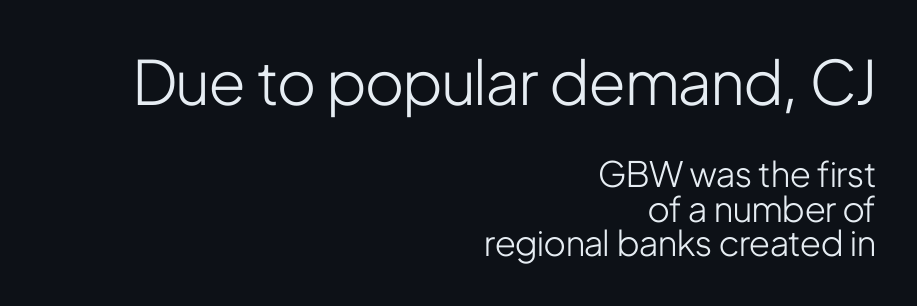
Q: Is the text bold? A: No.
Q: Is the text italic (slanted)? A: No, it is upright.
Q: Is the typeface a serif or a sans-serif typeface? A: Sans-serif.
Q: Is the text underlined? A: No.
Q: How is the paragraph aligned? A: Right-aligned.
Q: Is the spacing between letters normal or unusually wide? A: Normal.
Q: Is the spacing between lines tight, normal or loose? A: Tight.
Q: Which block of text is set in a larger size, the first (top) or the second (bottom)? A: The first (top) one.
Q: Width (condensed, normal, or wide)? A: Condensed.
Q: Stroke contrast? A: Low.
Q: x-height? A: Medium.
Q: Monospaced? A: No.
